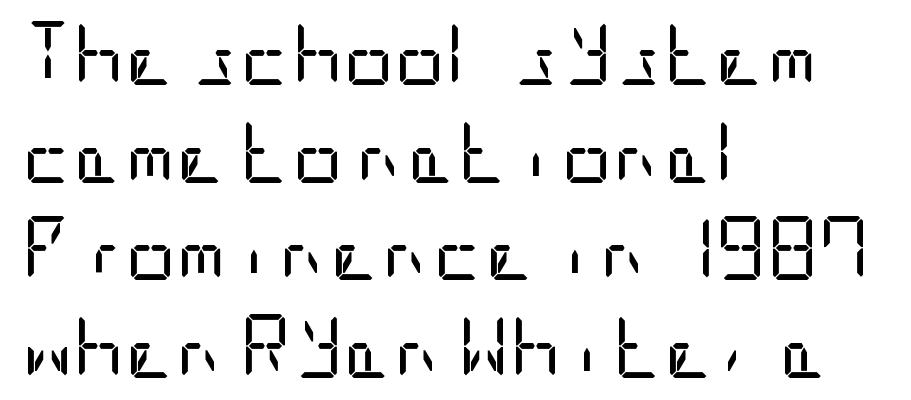
The rendering keeps characters at their native spacing. Left-aligned paragraph, ragged on the right. Weight: regular or lighter. One glance says typical: line gaps are just what's usual. Letterform terminals end flat and unadorned throughout the passage.
